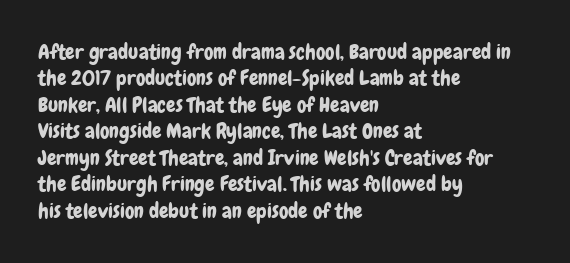
Q: Is the text italic (slanted)? A: No, it is upright.
Q: Is the text underlined? A: No.
Q: How is the paragraph aligned? A: Left-aligned.
Q: Is the spacing between letters normal or unusually wide? A: Normal.
Q: Is the spacing between lines tight, normal or loose? A: Normal.
